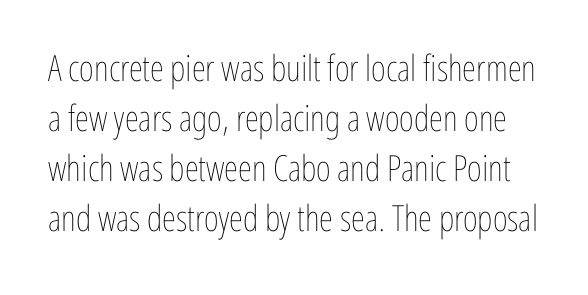
{"italic": "no", "bold": "no", "weight": "thin", "width": "condensed", "stroke_contrast": "low", "x_height": "medium", "monospaced": "no", "underline": "no", "line_spacing": "normal", "line_spacing_ratio": 1.39, "letter_spacing": "normal", "letter_spacing_em": 0.0, "glyph_px": 36}
